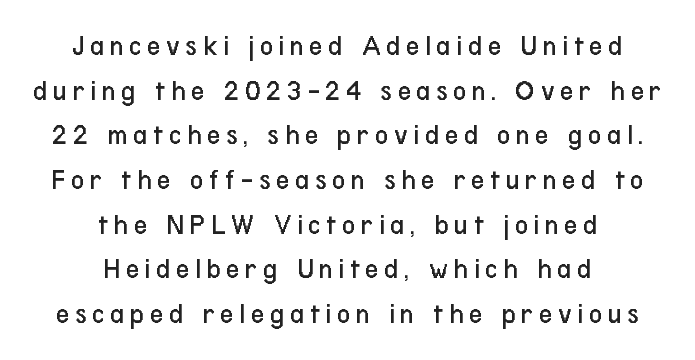
Does the leading feel generous? No, just average. This rendering features lettering with no underline. A typesetter would call this proportional, since set widths differ per character. The glyphs in this specimen are sans serif. No chunkiness to these letters — they're not bold. The lettering holds an erect, upright posture throughout.
